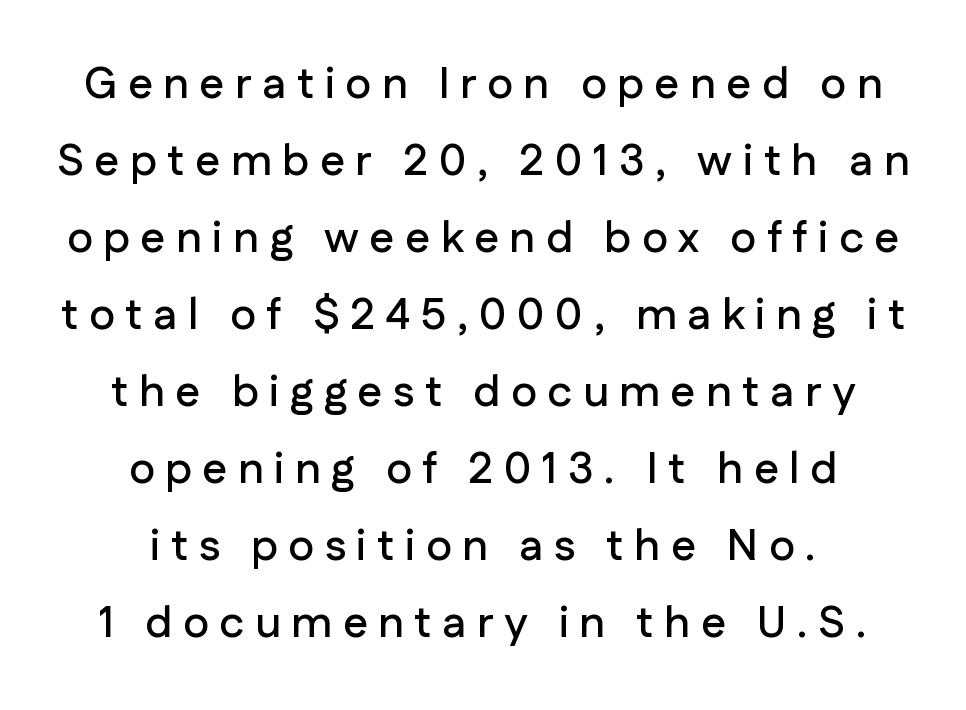
You could not count columns in this text — the font is proportionally spaced. Students, note that the glyphs here are deliberately spaced far apart. Nothing sits at the stroke ends, so this counts as sans-serif. This rendering uses center alignment, leaving both contours irregular but symmetric.
